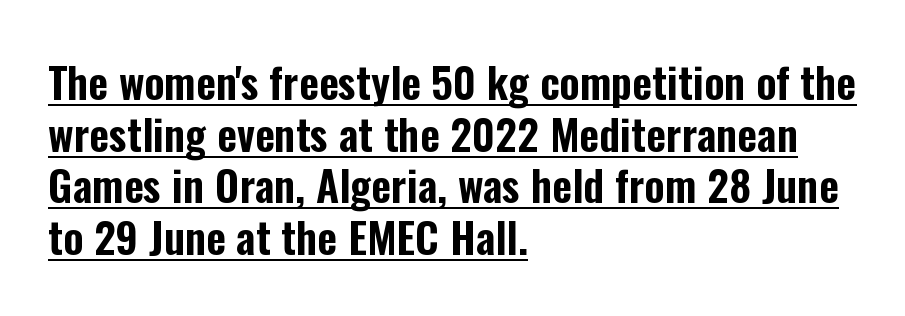
Q: Is the text italic (slanted)? A: No, it is upright.
Q: Is the typeface a serif or a sans-serif typeface? A: Sans-serif.
Q: Is the text underlined? A: Yes.
Q: How is the paragraph aligned? A: Left-aligned.
Q: Is the spacing between letters normal or unusually wide? A: Normal.
Q: Width (condensed, normal, or wide)? A: Condensed.
Q: Stroke contrast? A: Low.
Q: x-height? A: Medium.
Q: Monospaced? A: No.
